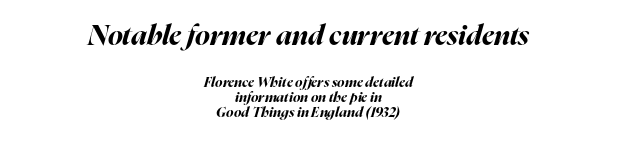
The image shows 28 px bold type, italic (leaning right); set centered, tight line spacing (1.08x), normal letter spacing, not underlined; the first (top) block is 2.0x larger; high stroke contrast and a medium x-height.
